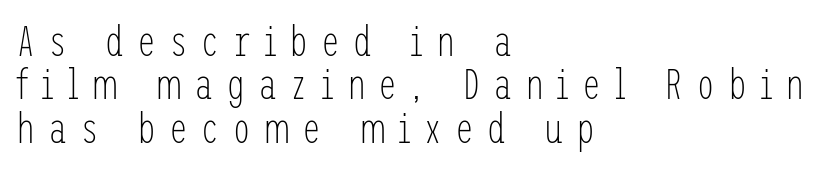
{"serif": "no", "italic": "no", "bold": "no", "weight": "light", "width": "condensed", "stroke_contrast": "low", "x_height": "medium", "underline": "no", "align": "left", "line_spacing": "tight", "line_spacing_ratio": 1.01, "letter_spacing": "wide", "letter_spacing_em": 0.29, "glyph_px": 43}
